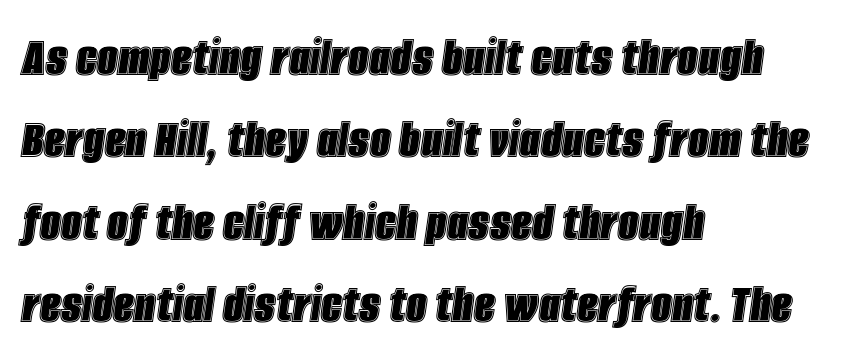
Q: Is the text italic (slanted)? A: Yes, it leans right by about 8 degrees.
Q: Is the text underlined? A: No.
Q: How is the paragraph aligned? A: Left-aligned.
Q: Is the spacing between letters normal or unusually wide? A: Normal.
Q: Is the spacing between lines tight, normal or loose? A: Normal.
Q: Width (condensed, normal, or wide)? A: Condensed.
Q: x-height? A: Large.
Q: Monospaced? A: No.
